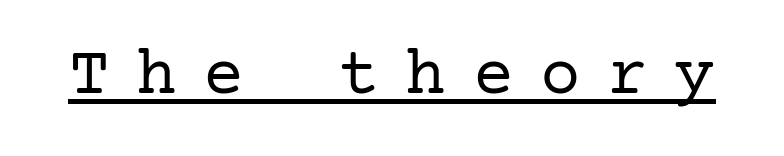
{"serif": "yes", "italic": "no", "bold": "no", "weight": "regular", "width": "normal", "stroke_contrast": "low", "x_height": "medium", "underline": "yes", "letter_spacing": "wide", "letter_spacing_em": 0.39, "glyph_px": 68}
